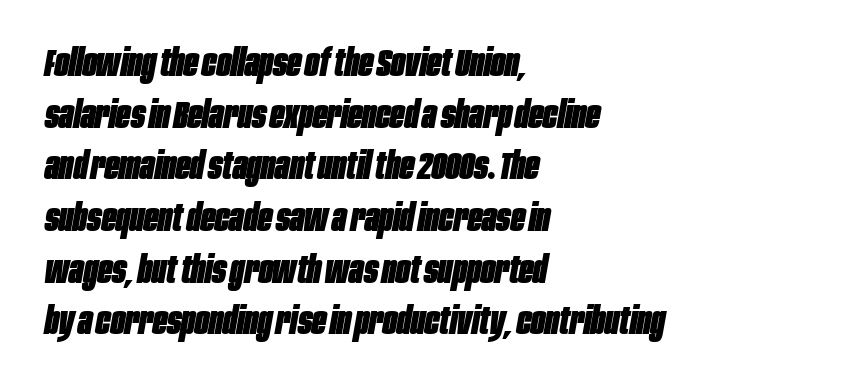
{"italic": "yes", "lean": "right", "slant_degrees": 10, "bold": "yes", "weight": "heavy", "width": "condensed", "stroke_contrast": "low", "x_height": "large", "monospaced": "no", "underline": "no", "align": "left", "line_spacing": "normal", "line_spacing_ratio": 1.36, "letter_spacing": "normal", "letter_spacing_em": 0.0, "glyph_px": 38}
